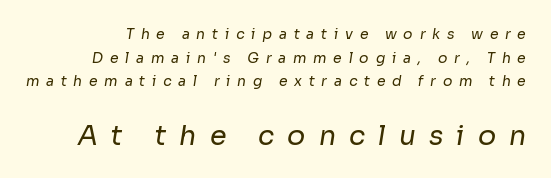
Q: Is the text bold? A: No.
Q: Is the text underlined? A: No.
Q: Is the spacing between letters normal or unusually wide? A: Unusually wide.
Q: Is the spacing between lines tight, normal or loose? A: Normal.
Q: Which block of text is set in a larger size, the first (top) or the second (bottom)? A: The second (bottom) one.
